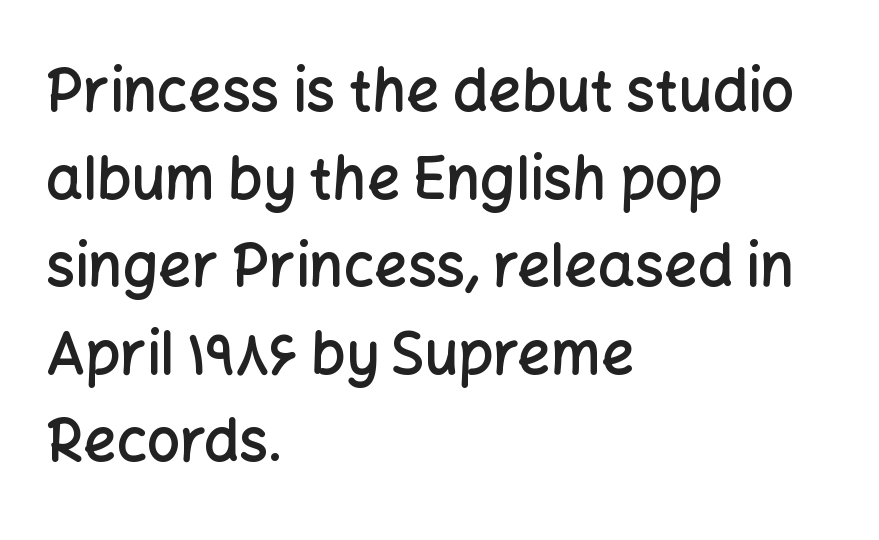
Q: Is the text bold? A: Semi-bold.
Q: Is the text italic (slanted)? A: No, it is upright.
Q: Is the typeface a serif or a sans-serif typeface? A: Sans-serif.
Q: Is the text underlined? A: No.
Q: How is the paragraph aligned? A: Left-aligned.
Q: Is the spacing between letters normal or unusually wide? A: Normal.
Q: Is the spacing between lines tight, normal or loose? A: Normal.
Q: Width (condensed, normal, or wide)? A: Normal.
Q: Stroke contrast? A: Low.
Q: x-height? A: Medium.
Q: Monospaced? A: No.
